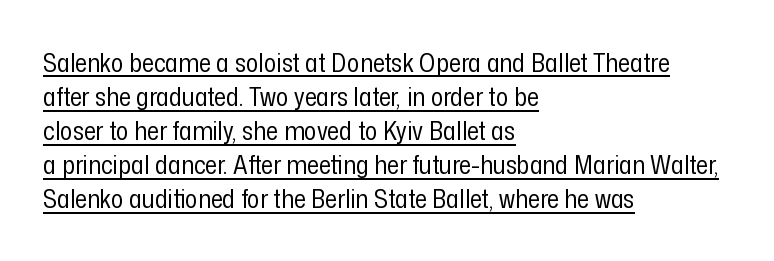
The image shows 26 px text type, upright; set left-aligned, normal line spacing (1.31x), normal letter spacing, underlined.
